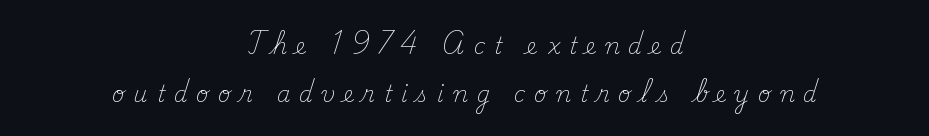
The image shows 22 px text type; set centered, loose line spacing (2.17x), unusually wide letter spacing (+0.4 em), not underlined.
